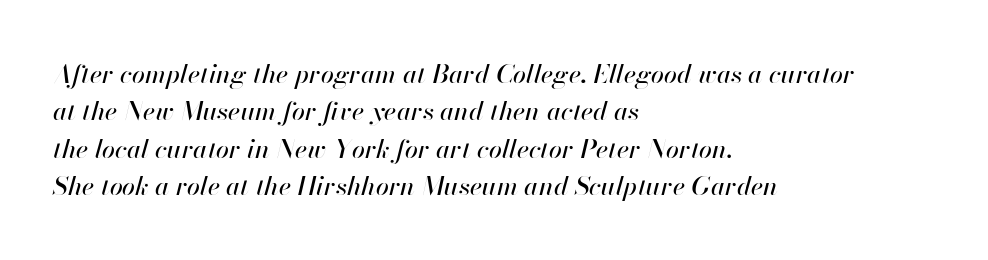
Posture: slanted. Normally led — the rows are evenly, conventionally spaced. Each word holds together tightly as a unit, with standard inter-letter gaps. The lines in this sample share a left origin and differ only in where they stop.
